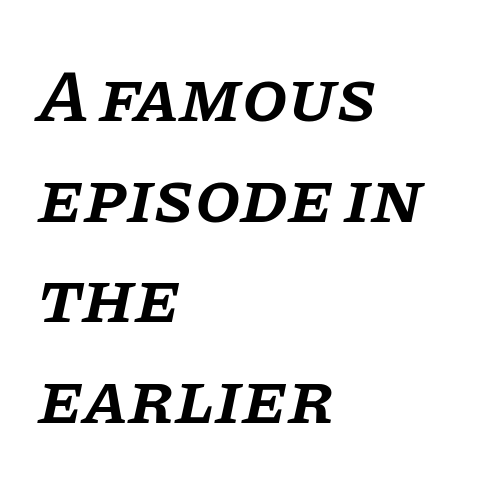
Emphasis by weight is partial: semibold. Each row of text sits above clean, open space. Looking at the ascenders, they clearly lean. Layout note: lines flush left. Spacing verdict: proportional, widths tailored to each character.
